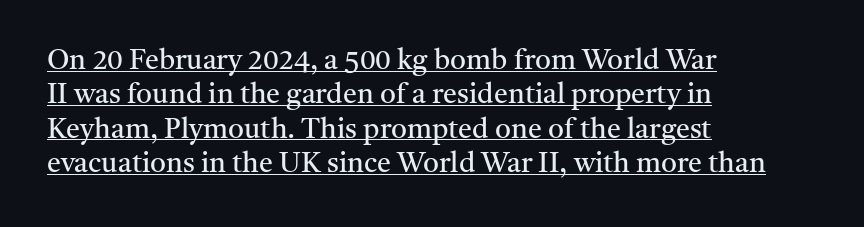
The typeface chosen for these lines features serifs. Looks like regular typesetting: each glyph gets only the width it needs. What decoration does the sample have? An underline. The type is set solid horizontally, with unmodified tracking. Unbolded letterforms with no extra heft.
